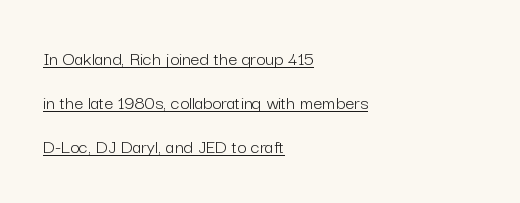
Q: Is the text bold? A: No.
Q: Is the text italic (slanted)? A: No, it is upright.
Q: Is the text underlined? A: Yes.
Q: How is the paragraph aligned? A: Left-aligned.
Q: Is the spacing between letters normal or unusually wide? A: Normal.
Q: Is the spacing between lines tight, normal or loose? A: Loose.
